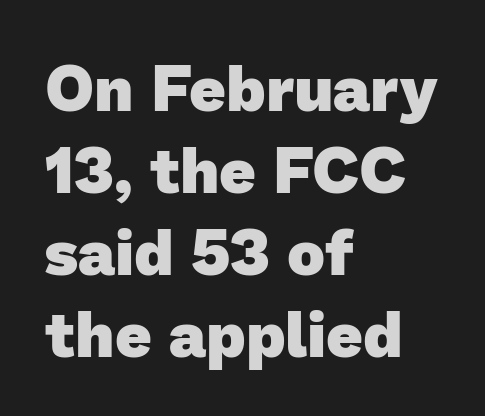
Q: Is the text bold? A: Yes.
Q: Is the typeface a serif or a sans-serif typeface? A: Sans-serif.
Q: Is the text underlined? A: No.
Q: How is the paragraph aligned? A: Left-aligned.
Q: Is the spacing between letters normal or unusually wide? A: Normal.
Q: Is the spacing between lines tight, normal or loose? A: Normal.
Q: Width (condensed, normal, or wide)? A: Normal.
Q: Stroke contrast? A: Low.
Q: x-height? A: Medium.
Q: Monospaced? A: No.
